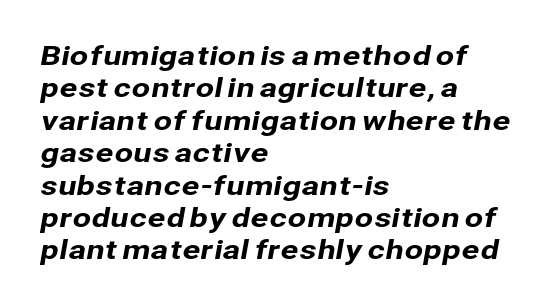
The image shows 27 px text type; set left-aligned, line spacing 1.2x, normal letter spacing, not underlined.
